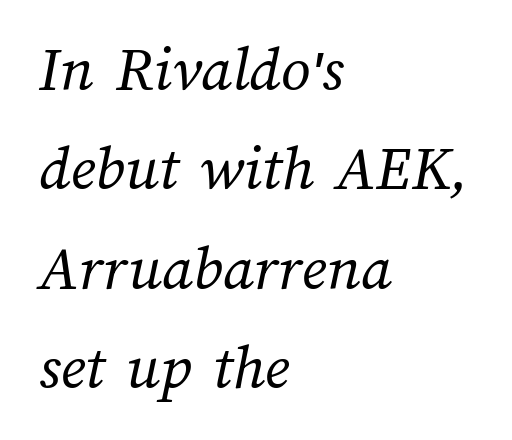
The rendering anchors every line to the left-hand side. This sample uses plain, unmodified letter spacing. Here the designer chose a conventional face with non-uniform glyph widths. Compared with a typical body face, this is equally light or lighter still. Descenders are the only things crossing below the line.
